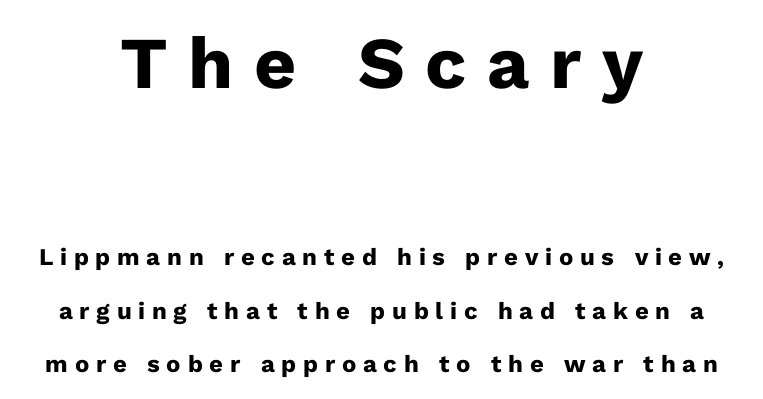
This block would shrink considerably if given ordinary leading; it's expanded now. In this sample the first text group is rendered at the bigger scale. Clear beneath every line of the passage. The letters advance in unequal steps, a hallmark of proportional type. The font's upright variant was chosen for this text.
